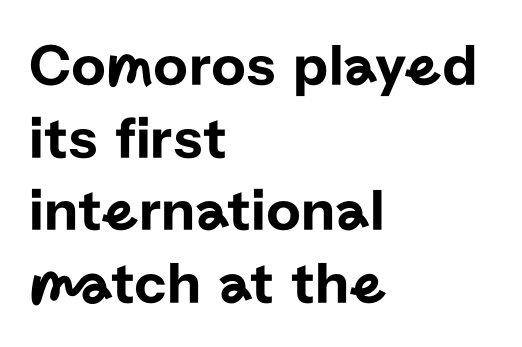
The foot of each line stays bare and open. Do the characters align in a grid? No, the font is proportional. The font's upright variant was chosen for this text. There is no visible air inserted between adjacent glyphs. The paragraph has a hard left edge and a soft right edge.
